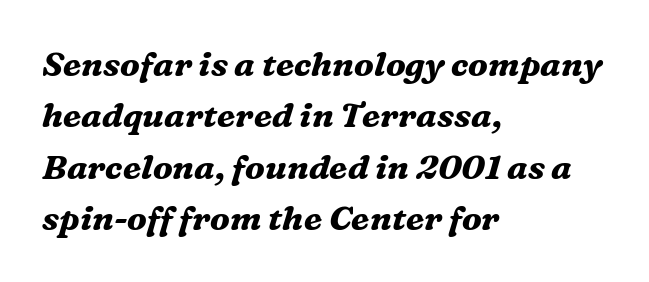
Q: Is the text bold? A: Yes.
Q: Is the text italic (slanted)? A: Yes, it leans right by about 16 degrees.
Q: Is the typeface a serif or a sans-serif typeface? A: Serif.
Q: Is the text underlined? A: No.
Q: How is the paragraph aligned? A: Left-aligned.
Q: Is the spacing between letters normal or unusually wide? A: Normal.
Q: Is the spacing between lines tight, normal or loose? A: Normal.
Q: Width (condensed, normal, or wide)? A: Normal.
Q: Stroke contrast? A: Medium.
Q: x-height? A: Medium.
Q: Monospaced? A: No.
